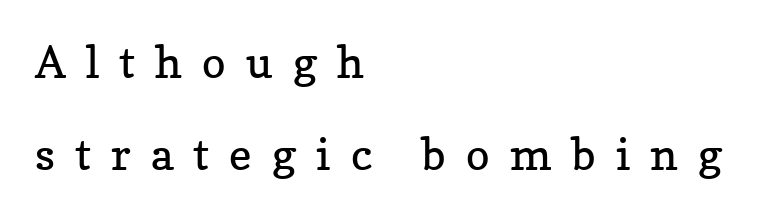
{"serif": "yes", "italic": "no", "bold": "no", "weight": "regular", "width": "normal", "stroke_contrast": "low", "x_height": "medium", "monospaced": "no", "underline": "no", "align": "left", "line_spacing": "loose", "line_spacing_ratio": 2.09, "letter_spacing": "wide", "letter_spacing_em": 0.46, "glyph_px": 44}
